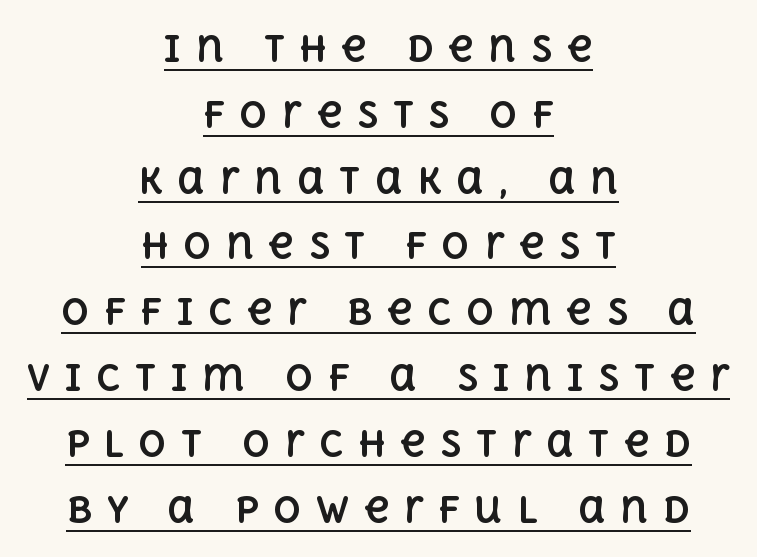
A continuous stroke trails under the words, as in a hyperlink. Look at the tracking — it's clearly loosened, letters drifting apart. The face used here is proportionally spaced, like ordinary book or web type. The setting favours the middle, as headings and verse often do. Pretty heavy lettering here — definitely bold.
